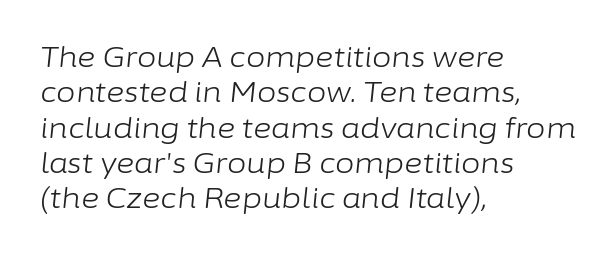
The image shows 28 px light type, italic (leaning right); set left-aligned, normal line spacing (1.26x), normal letter spacing, not underlined; low stroke contrast and a medium x-height.
